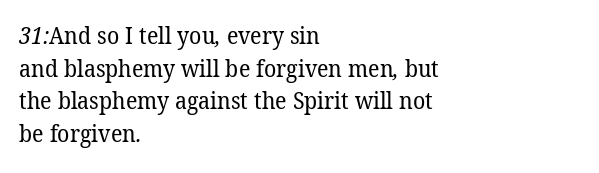
Q: Is the text bold? A: No.
Q: Is the text underlined? A: No.
Q: How is the paragraph aligned? A: Left-aligned.
Q: Is the spacing between letters normal or unusually wide? A: Normal.
Q: Is the spacing between lines tight, normal or loose? A: Normal.
